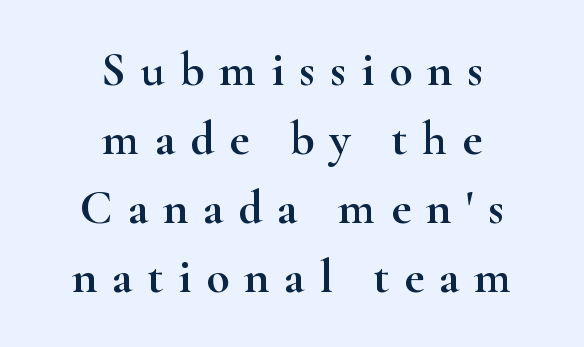
{"serif": "yes", "italic": "no", "width": "wide", "stroke_contrast": "high", "x_height": "small", "monospaced": "no", "underline": "no", "align": "center", "line_spacing": "normal", "line_spacing_ratio": 1.44, "letter_spacing": "wide", "letter_spacing_em": 0.31, "glyph_px": 48}
